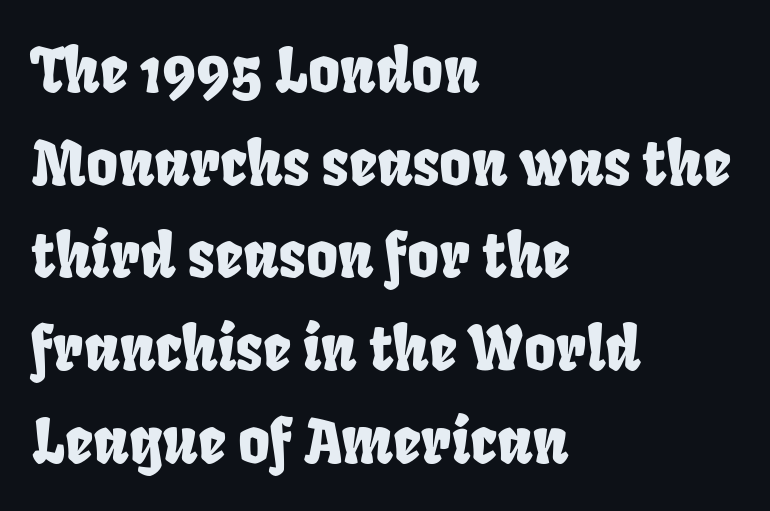
Q: Is the typeface a serif or a sans-serif typeface? A: Sans-serif.
Q: Is the text underlined? A: No.
Q: How is the paragraph aligned? A: Left-aligned.
Q: Is the spacing between letters normal or unusually wide? A: Normal.
Q: Is the spacing between lines tight, normal or loose? A: Normal.
Q: Width (condensed, normal, or wide)? A: Condensed.
Q: Stroke contrast? A: Low.
Q: x-height? A: Large.
Q: Monospaced? A: No.
